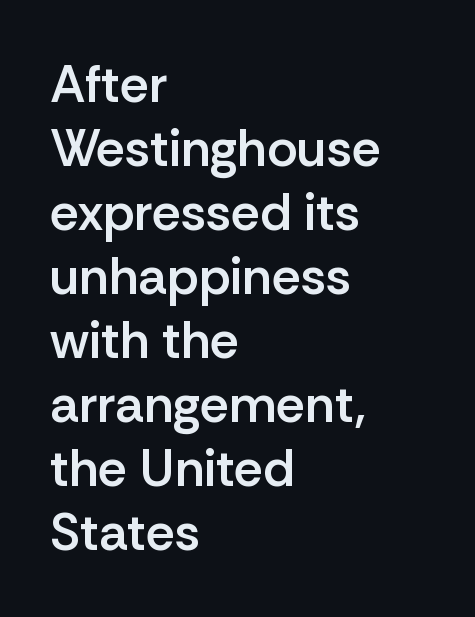
{"serif": "no", "italic": "no", "bold": "semi", "weight": "semibold", "width": "normal", "stroke_contrast": "low", "x_height": "medium", "monospaced": "no", "underline": "no", "align": "left", "line_spacing_ratio": 1.23, "letter_spacing": "normal", "letter_spacing_em": 0.0, "glyph_px": 52}
